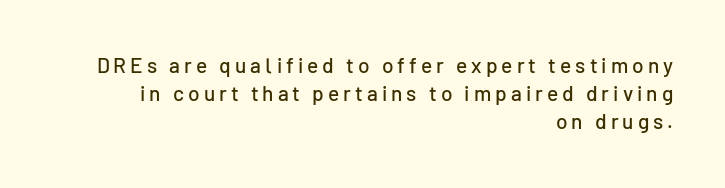
Vertical strokes here are truly vertical. Rule under the text: the space is simply empty. Reading down the column, the eye jumps a familiar distance to each next line. The text block is weighted toward the right margin, trailing off unevenly leftward.
